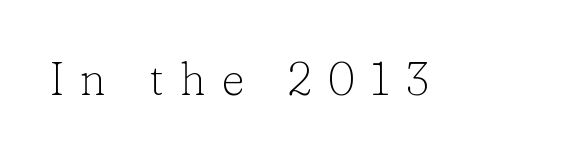
{"serif": "yes", "italic": "no", "bold": "no", "weight": "light", "width": "normal", "stroke_contrast": "low", "x_height": "medium", "monospaced": "no", "underline": "no", "letter_spacing": "wide", "letter_spacing_em": 0.34, "glyph_px": 46}
